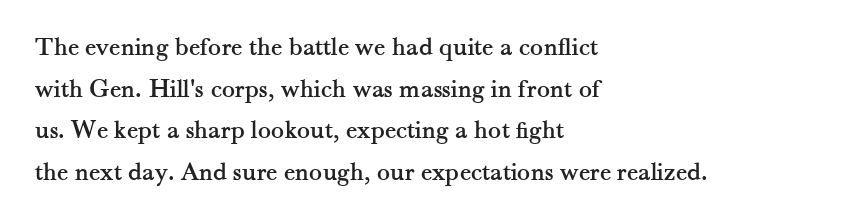
A typesetter would call this zero additional tracking. Line beginnings align vertically; line endings do not. The leading is moderate, giving the passage an even texture. No italicization has been applied; the sample stays upright. This rendering features lettering with no underline.
